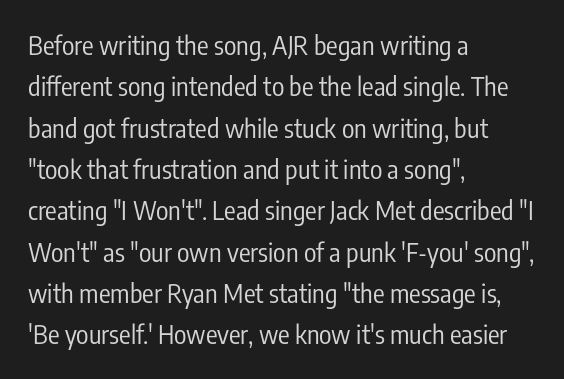
The image shows 26 px text type, upright; set left-aligned, normal line spacing (1.59x), normal letter spacing, not underlined.
